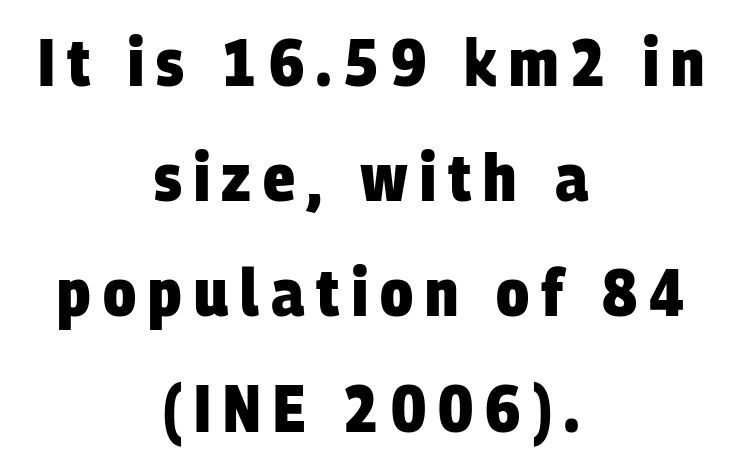
If you folded the block vertically in half, each line would mirror itself in length. Examine the stroke ends and you'll find no serifs. These lines are rendered in a variable-pitch font. These lines carry a lot of weight — the face is fully bold.
